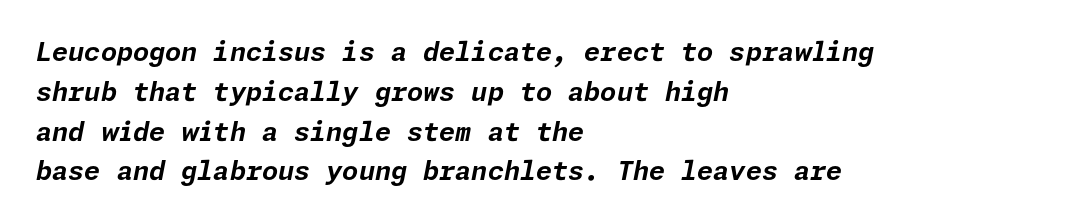
The image shows 26 px bold type, italic (leaning right); set left-aligned, normal line spacing (1.53x), normal letter spacing, not underlined.
